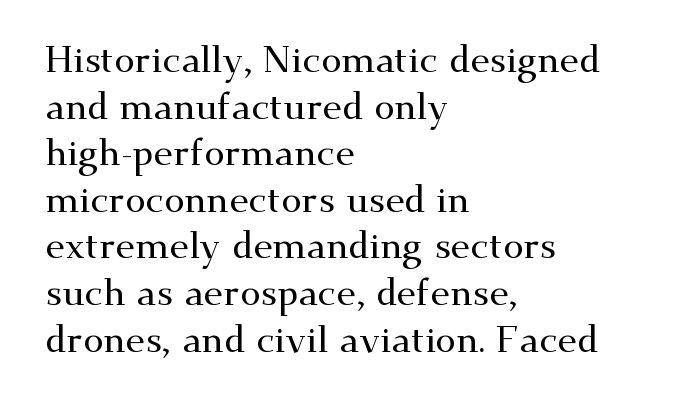
{"serif": "yes", "italic": "no", "width": "wide", "stroke_contrast": "medium", "x_height": "small", "monospaced": "no", "underline": "no", "align": "left", "line_spacing": "normal", "line_spacing_ratio": 1.26, "letter_spacing": "normal", "letter_spacing_em": 0.0, "glyph_px": 37}
